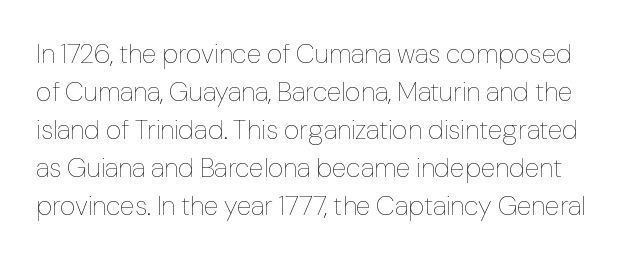
Q: Is the text bold? A: No.
Q: Is the text italic (slanted)? A: No, it is upright.
Q: Is the text underlined? A: No.
Q: Is the spacing between letters normal or unusually wide? A: Normal.
Q: Is the spacing between lines tight, normal or loose? A: Normal.
